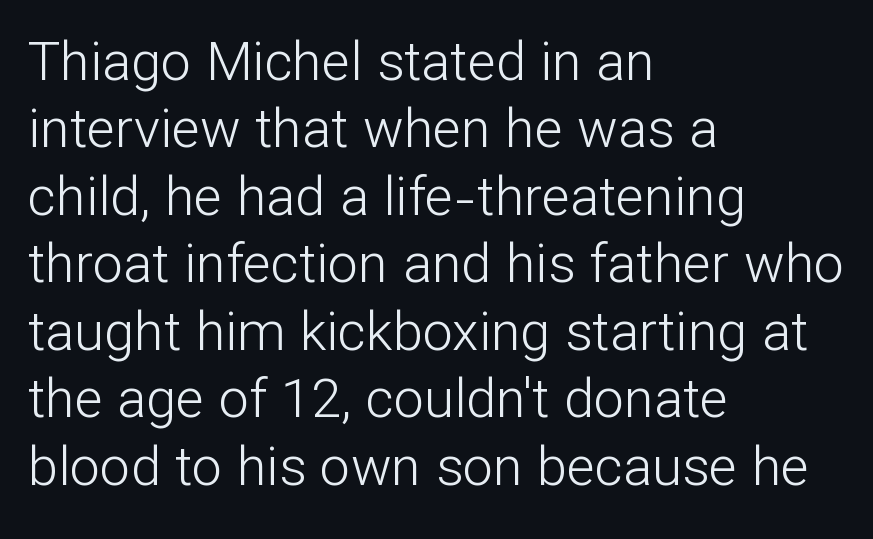
Q: Is the text bold? A: No.
Q: Is the text italic (slanted)? A: No, it is upright.
Q: Is the typeface a serif or a sans-serif typeface? A: Sans-serif.
Q: Is the text underlined? A: No.
Q: How is the paragraph aligned? A: Left-aligned.
Q: Is the spacing between letters normal or unusually wide? A: Normal.
Q: Is the spacing between lines tight, normal or loose? A: Normal.
Q: Width (condensed, normal, or wide)? A: Normal.
Q: Stroke contrast? A: Low.
Q: x-height? A: Medium.
Q: Monospaced? A: No.
